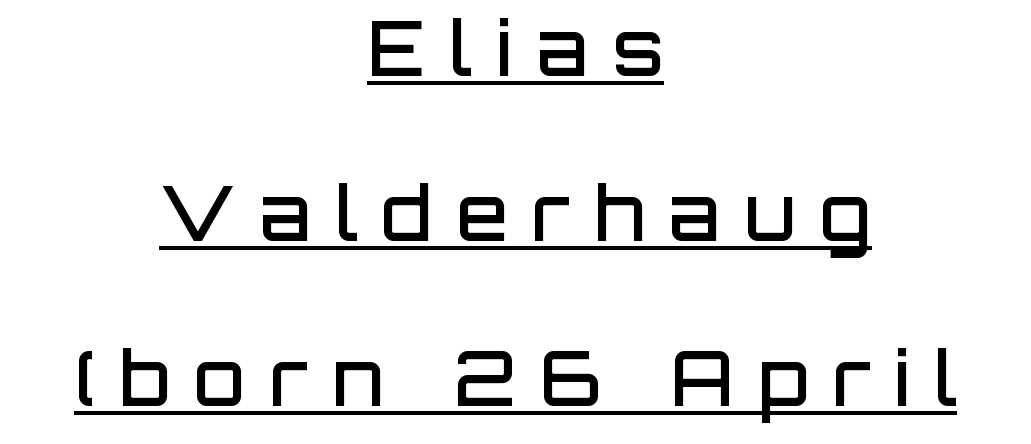
The image shows 75 px semibold sans-serif type, upright; set centered, loose line spacing (2.2x), unusually wide letter spacing (+0.32 em), underlined; low stroke contrast and a large x-height.
